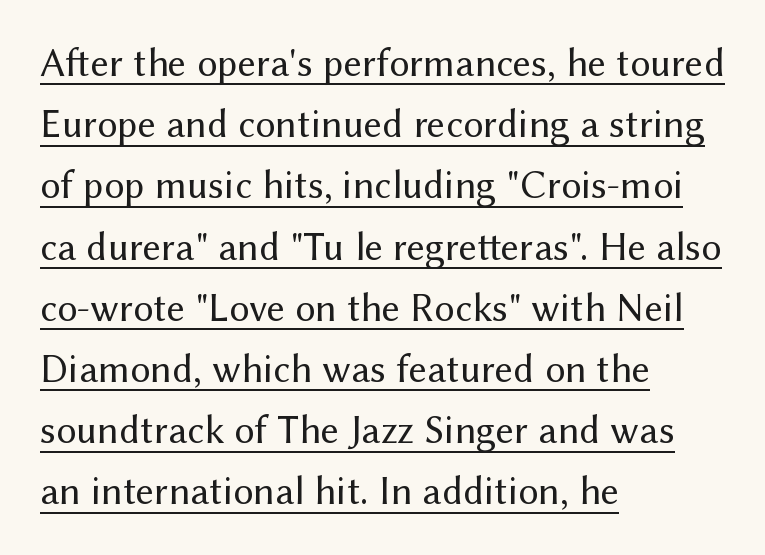
Note the varied advance widths — an 'i' is clearly narrower than an 'm'. How would I describe the line gaps? Plain and ordinary. On a weight scale, this lands at 450 or below. The face used here appears with an underline applied.
